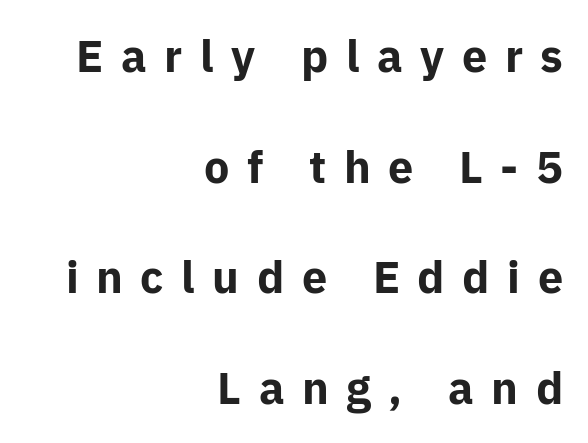
{"serif": "no", "italic": "no", "bold": "yes", "weight": "bold", "width": "normal", "stroke_contrast": "low", "x_height": "medium", "monospaced": "no", "underline": "no", "align": "right", "line_spacing": "loose", "line_spacing_ratio": 2.46, "letter_spacing": "wide", "letter_spacing_em": 0.39, "glyph_px": 45}
